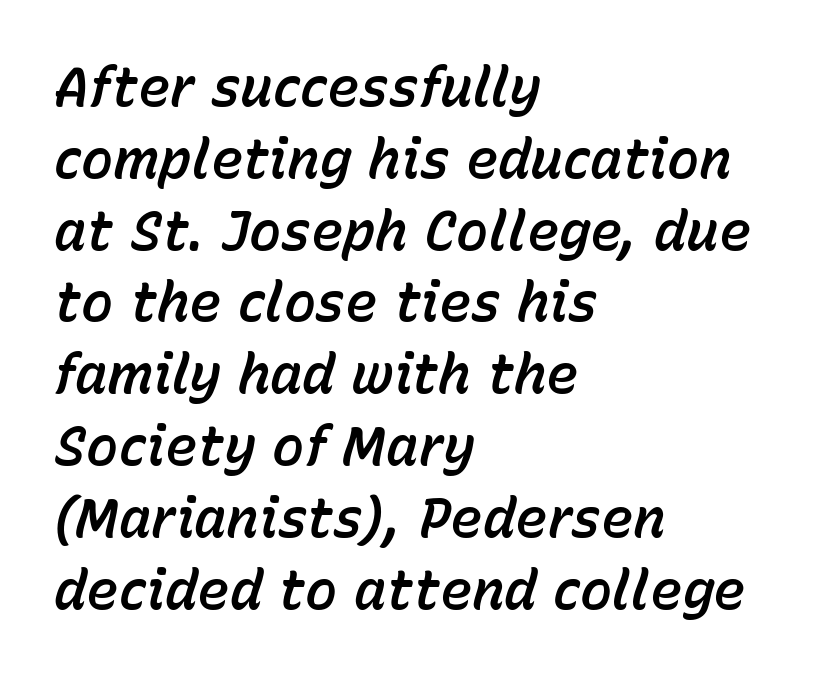
{"italic": "yes", "lean": "right", "slant_degrees": 15, "width": "normal", "stroke_contrast": "low", "x_height": "medium", "monospaced": "no", "underline": "no", "align": "left", "line_spacing": "normal", "line_spacing_ratio": 1.33, "letter_spacing": "normal", "letter_spacing_em": 0.0, "glyph_px": 54}
